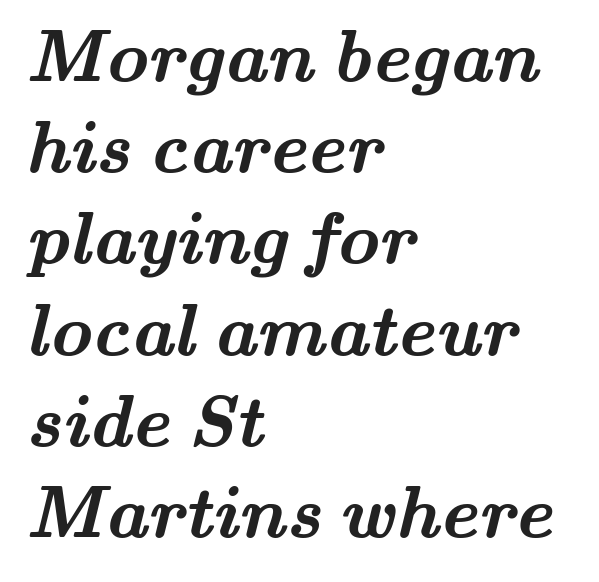
Q: Is the text bold? A: Yes.
Q: Is the typeface a serif or a sans-serif typeface? A: Serif.
Q: Is the text underlined? A: No.
Q: How is the paragraph aligned? A: Left-aligned.
Q: Is the spacing between letters normal or unusually wide? A: Normal.
Q: Is the spacing between lines tight, normal or loose? A: Normal.
Q: Width (condensed, normal, or wide)? A: Wide.
Q: Stroke contrast? A: Medium.
Q: x-height? A: Small.
Q: Monospaced? A: No.
